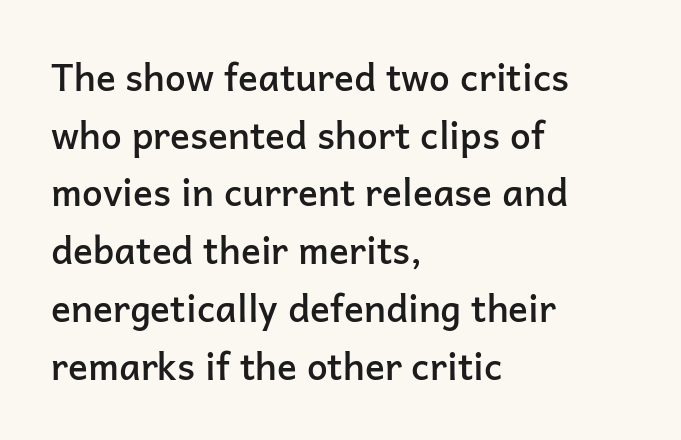
The letters are semibold — heavier than regular but short of a full bold. Each letter keeps its own natural width here, so spacing adapts to shape. Compared with typical body copy, the letter spacing here is the same. The specimen reads as upright at a glance. Honestly, the row spacing looks completely unremarkable. The letters carry no serifs — their stems end cleanly without finishing strokes.
